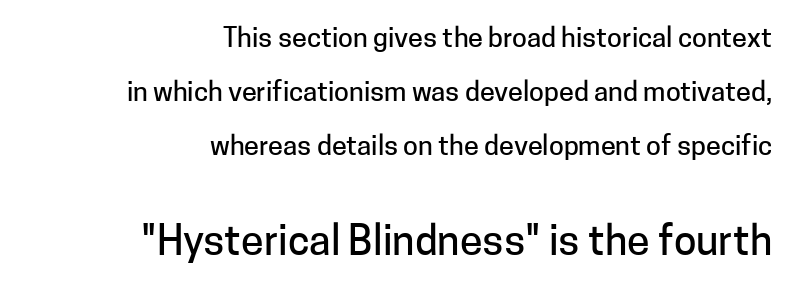
{"serif": "no", "italic": "no", "width": "normal", "stroke_contrast": "low", "x_height": "medium", "monospaced": "no", "underline": "no", "align": "right", "line_spacing": "loose", "line_spacing_ratio": 2.0, "letter_spacing": "normal", "letter_spacing_em": 0.0, "larger_block": "second", "size_ratio": 1.52, "glyph_px": 41}
